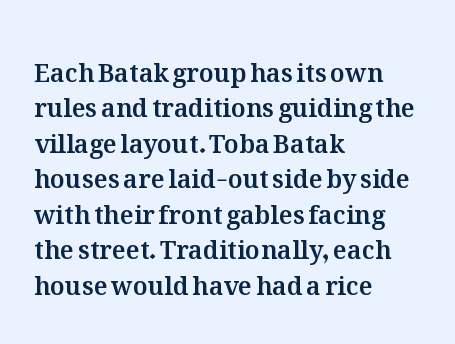
The line texture is even and compact thanks to regular tracking. Glance below the letters and you will spot only blank space. It's the straight-up-and-down kind of type. Each line starts at the same left margin while the right side varies. Reading down the column, the eye jumps a familiar distance to each next line.
